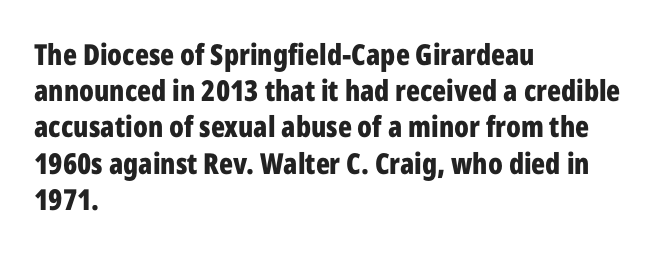
The axis of the letterforms is exactly vertical. Inter-character spacing is left at the font's built-in metrics. Look at the bottom of the vertical strokes: they stop flat, with no serifs. Thick stems and heavy bowls — unmistakably bold.
